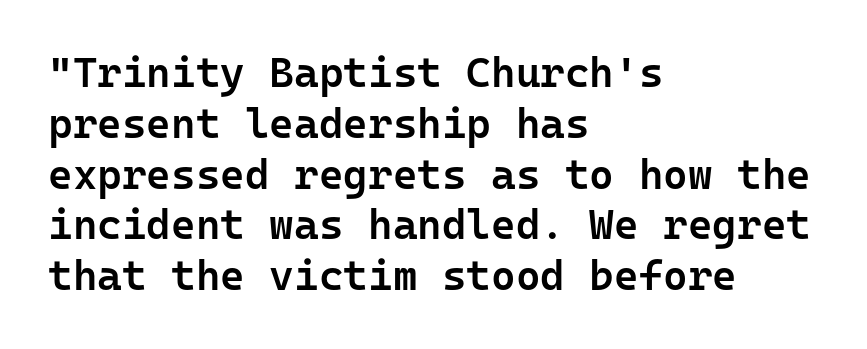
The image shows 42 px semibold sans-serif type, upright, monospaced; set left-aligned, line spacing 1.21x, normal letter spacing, not underlined; low stroke contrast and a medium x-height.
